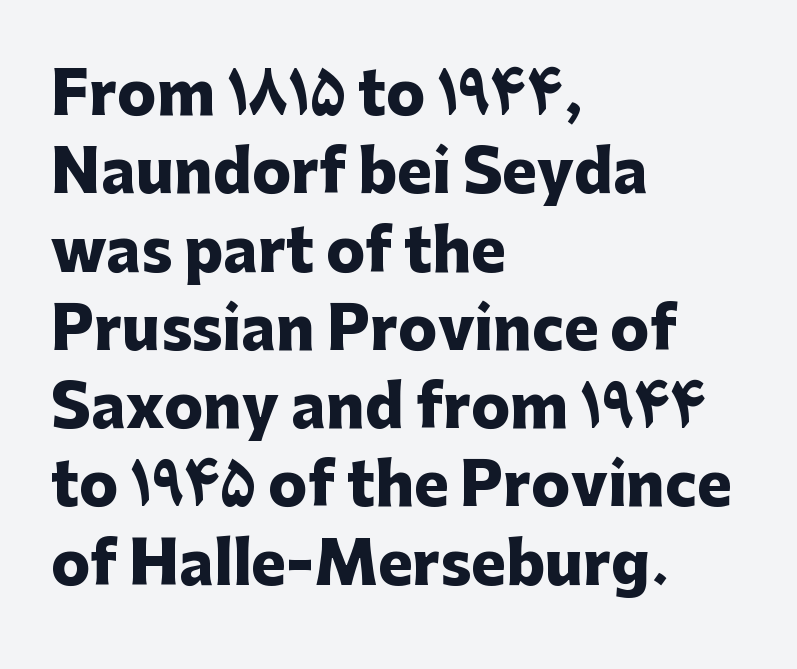
Q: Is the text bold? A: Yes.
Q: Is the text italic (slanted)? A: No, it is upright.
Q: Is the typeface a serif or a sans-serif typeface? A: Sans-serif.
Q: Is the text underlined? A: No.
Q: How is the paragraph aligned? A: Left-aligned.
Q: Is the spacing between letters normal or unusually wide? A: Normal.
Q: Is the spacing between lines tight, normal or loose? A: Normal.
Q: Width (condensed, normal, or wide)? A: Normal.
Q: Stroke contrast? A: Low.
Q: x-height? A: Medium.
Q: Monospaced? A: No.
